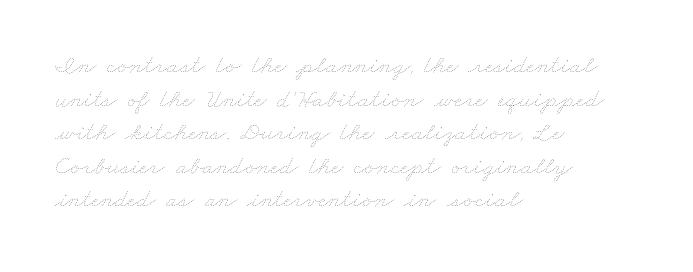
The image shows 26 px text type; set left-aligned, normal line spacing (1.29x), normal letter spacing, not underlined.
